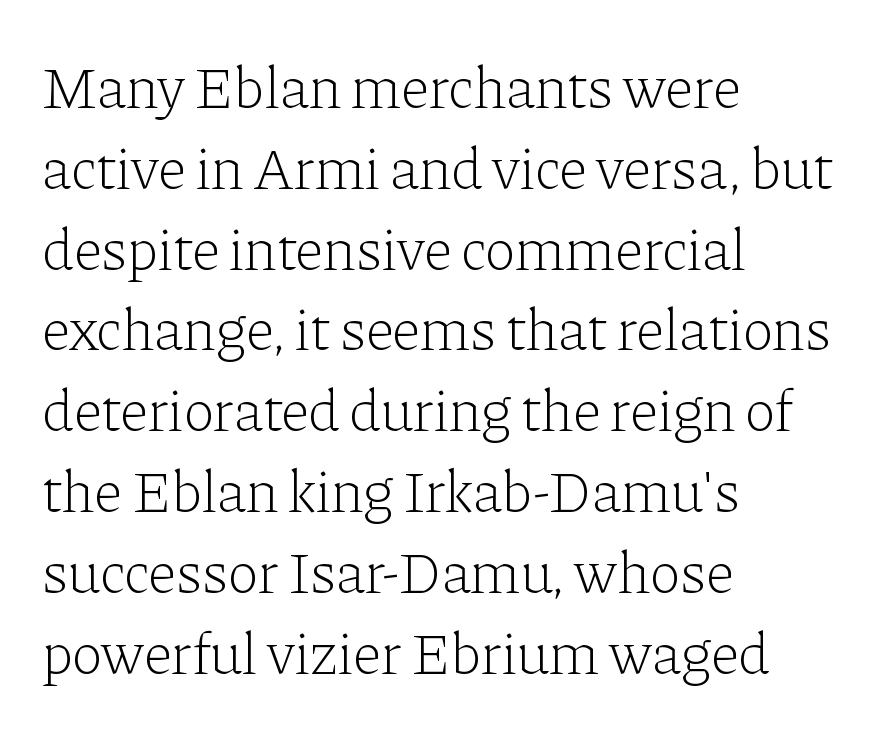
{"serif": "yes", "italic": "no", "bold": "no", "weight": "light", "width": "normal", "stroke_contrast": "low", "x_height": "medium", "monospaced": "no", "underline": "no", "align": "left", "line_spacing": "normal", "line_spacing_ratio": 1.37, "letter_spacing": "normal", "letter_spacing_em": 0.0, "glyph_px": 59}
